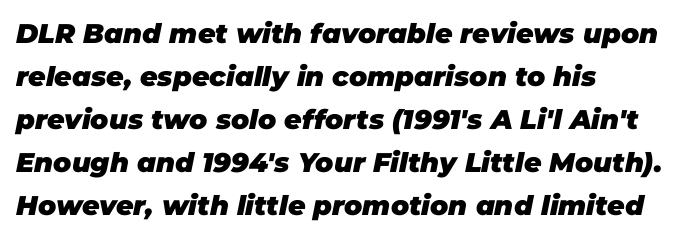
Q: Is the text bold? A: Yes.
Q: Is the text italic (slanted)? A: Yes, it leans right by about 11 degrees.
Q: Is the text underlined? A: No.
Q: How is the paragraph aligned? A: Left-aligned.
Q: Is the spacing between letters normal or unusually wide? A: Normal.
Q: Is the spacing between lines tight, normal or loose? A: Normal.
